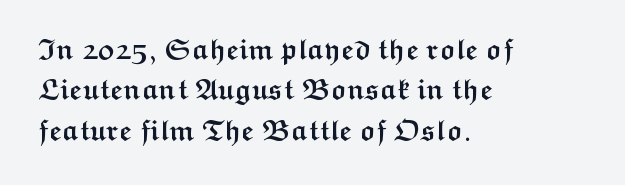
Think of a printed novel: that variable character pitch is what you see here. Letter spacing: default. Leading matches the norm, producing a regular column. Set as a true bold cut, around the 700 mark. Plain, unruled lines of type. Is this a sans? Yes — the strokes have no serifs.
